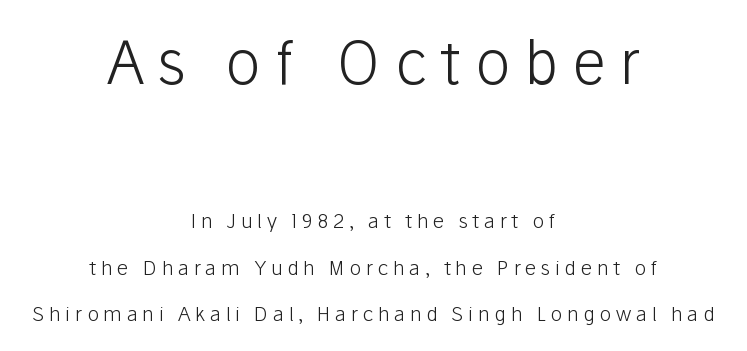
Q: Is the text bold? A: No.
Q: Is the text italic (slanted)? A: No, it is upright.
Q: Is the typeface a serif or a sans-serif typeface? A: Sans-serif.
Q: Is the text underlined? A: No.
Q: How is the paragraph aligned? A: Centered.
Q: Is the spacing between letters normal or unusually wide? A: Unusually wide.
Q: Is the spacing between lines tight, normal or loose? A: Loose.
Q: Which block of text is set in a larger size, the first (top) or the second (bottom)? A: The first (top) one.
Q: Width (condensed, normal, or wide)? A: Normal.
Q: Stroke contrast? A: Low.
Q: x-height? A: Medium.
Q: Monospaced? A: No.
